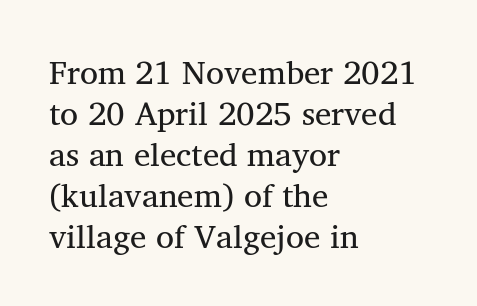
The image shows 33 px serif type, upright; set left-aligned, line spacing 1.24x, normal letter spacing, not underlined; medium stroke contrast and a medium x-height.
